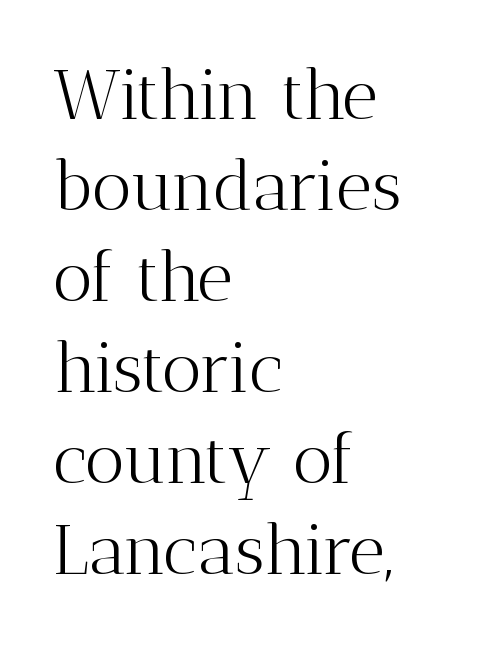
Q: Is the text bold? A: No.
Q: Is the text italic (slanted)? A: No, it is upright.
Q: Is the typeface a serif or a sans-serif typeface? A: Serif.
Q: Is the text underlined? A: No.
Q: How is the paragraph aligned? A: Left-aligned.
Q: Is the spacing between letters normal or unusually wide? A: Normal.
Q: Is the spacing between lines tight, normal or loose? A: Normal.
Q: Width (condensed, normal, or wide)? A: Normal.
Q: Stroke contrast? A: Medium.
Q: x-height? A: Medium.
Q: Monospaced? A: No.
